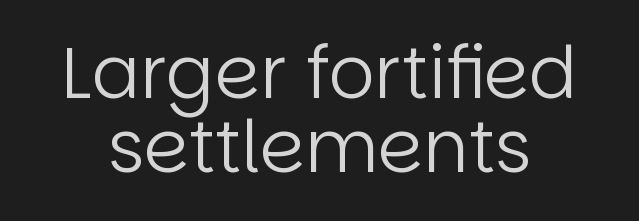
{"serif": "no", "italic": "no", "bold": "no", "weight": "regular", "width": "normal", "stroke_contrast": "low", "x_height": "large", "monospaced": "no", "underline": "no", "line_spacing": "tight", "line_spacing_ratio": 1.03, "letter_spacing": "normal", "letter_spacing_em": 0.0, "glyph_px": 72}
